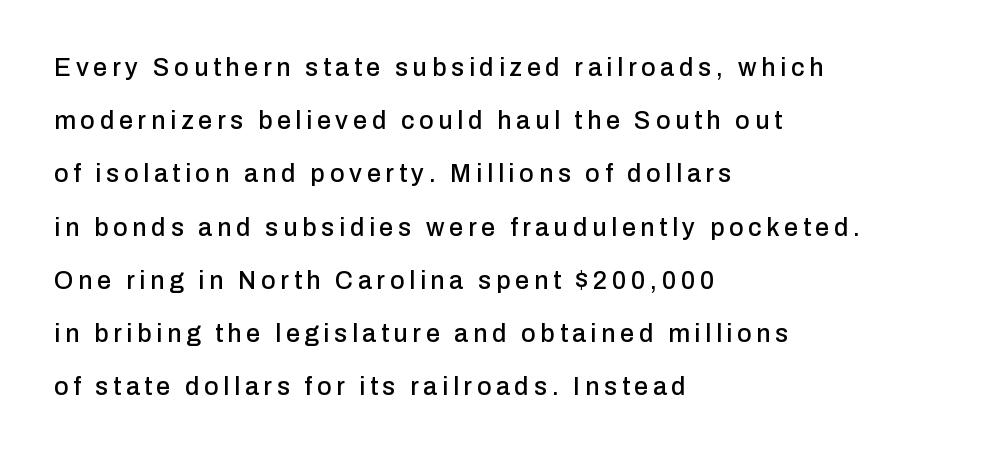
Letters rest on an invisible, unmarked baseline. The line-height multiplier appears high, well above default. When letters stand straight like this, we call the style roman or upright. This sample is left-justified, so line endings fall wherever the words run out.
